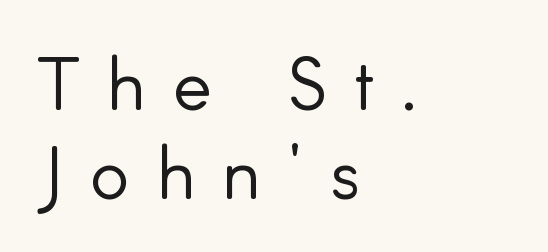
Is this a heavy cut? Hardly; it is regular or lighter. Do the characters align in a grid? No, the font is proportional. These lines were composed using upright roman letters. Does the type have serifs? No, each stem ends abruptly. Casual observation: everything's shoved over to the left. Substantial extra tracking has been applied to these lines.
